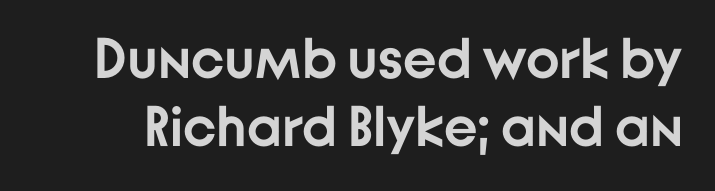
The image shows 57 px semibold sans-serif type, upright; set line spacing 1.2x, normal letter spacing, not underlined; low stroke contrast and a medium x-height.
